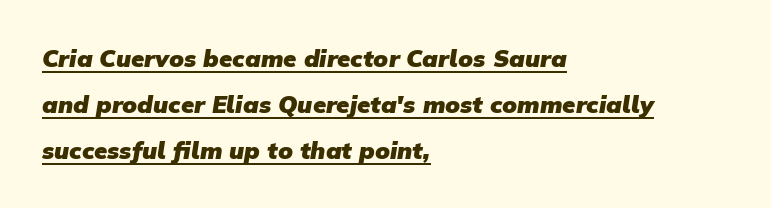
The specimen includes a rule beneath the text block's lines. Does the leading feel generous? Absolutely, it's lavish. Strokes here are thick enough to call this a true bold. This rendering uses left alignment, leaving the right contour irregular. The rendering keeps characters at their native spacing.
